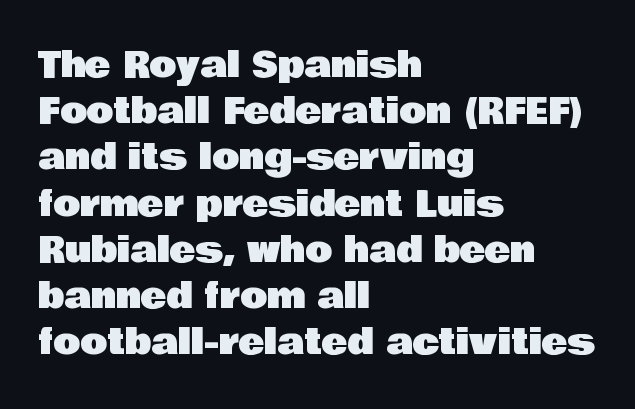
The image shows 35 px sans-serif type, upright; set left-aligned, normal line spacing (1.32x), normal letter spacing, not underlined; low stroke contrast and a large x-height.
